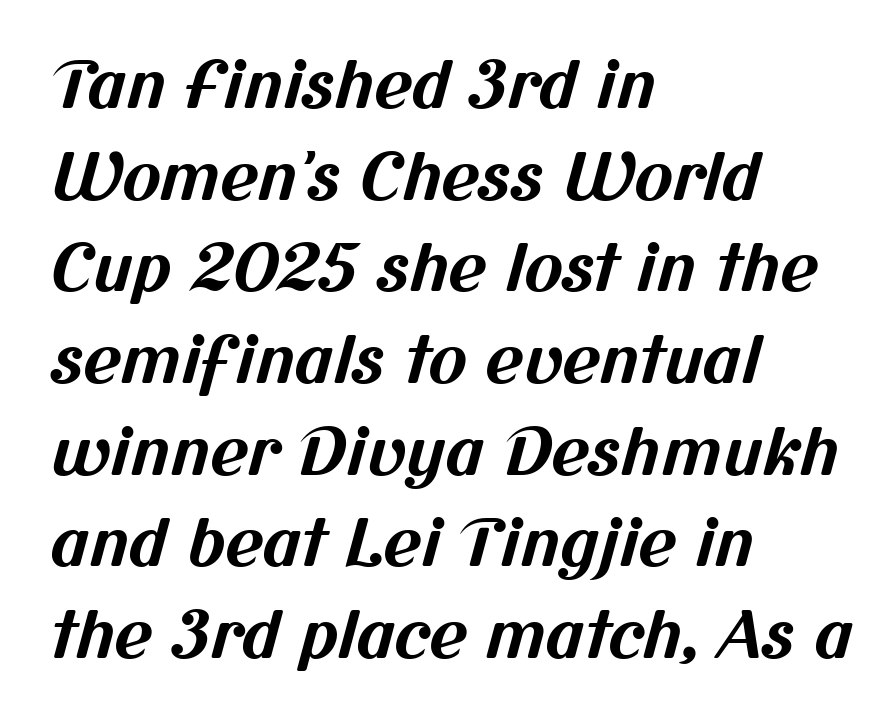
Q: Is the text bold? A: Yes.
Q: Is the typeface a serif or a sans-serif typeface? A: Sans-serif.
Q: Is the text underlined? A: No.
Q: How is the paragraph aligned? A: Left-aligned.
Q: Is the spacing between letters normal or unusually wide? A: Normal.
Q: Is the spacing between lines tight, normal or loose? A: Normal.
Q: Width (condensed, normal, or wide)? A: Normal.
Q: Stroke contrast? A: Medium.
Q: x-height? A: Medium.
Q: Monospaced? A: No.
